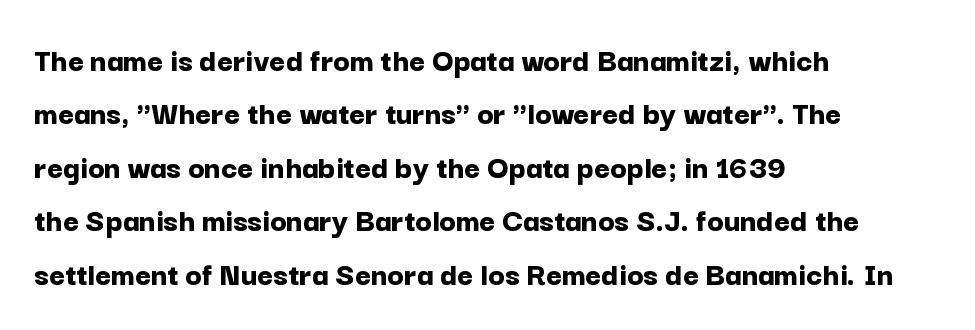
Q: Is the text bold? A: Yes.
Q: Is the text italic (slanted)? A: No, it is upright.
Q: Is the typeface a serif or a sans-serif typeface? A: Sans-serif.
Q: Is the text underlined? A: No.
Q: How is the paragraph aligned? A: Left-aligned.
Q: Is the spacing between letters normal or unusually wide? A: Normal.
Q: Is the spacing between lines tight, normal or loose? A: Normal.
Q: Width (condensed, normal, or wide)? A: Normal.
Q: Stroke contrast? A: Low.
Q: x-height? A: Medium.
Q: Monospaced? A: No.
